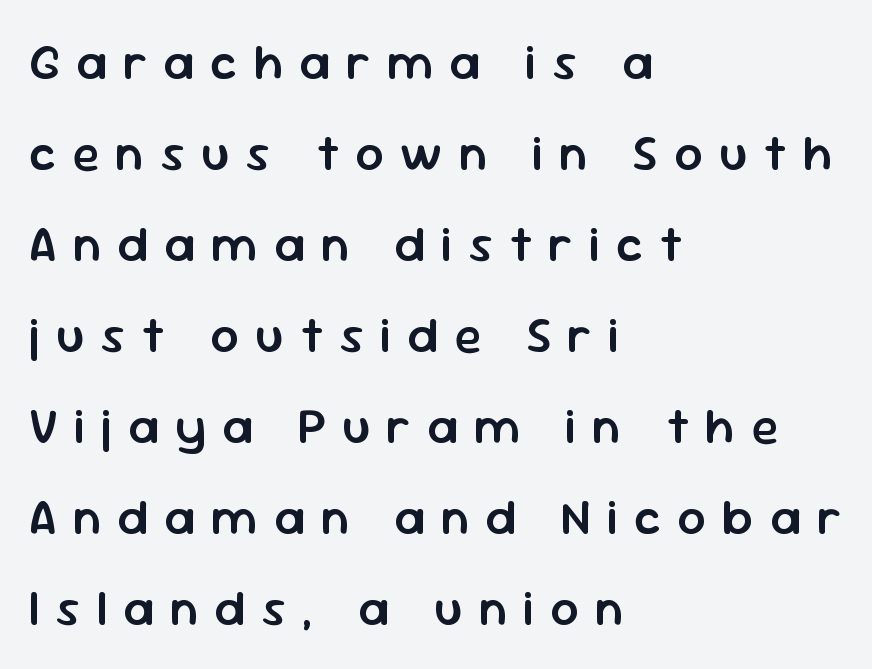
The image shows 50 px semibold sans-serif type, upright; set left-aligned, line spacing 1.82x, unusually wide letter spacing (+0.32 em), not underlined; low stroke contrast and a medium x-height.
